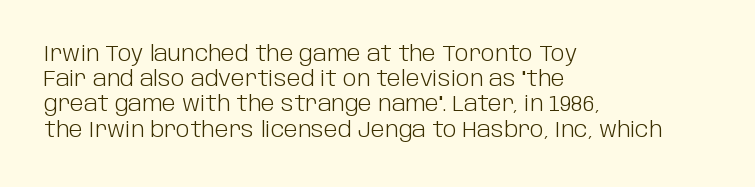
The image shows 21 px text type, upright; set left-aligned, line spacing 1.2x, normal letter spacing, not underlined.
